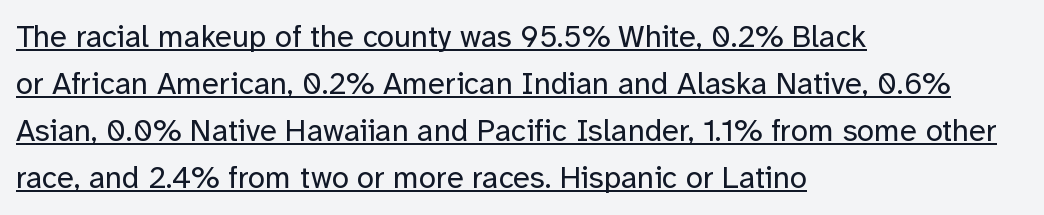
The image shows 31 px regular-weight sans-serif type, upright; set left-aligned, normal line spacing (1.52x), normal letter spacing, underlined; low stroke contrast and a medium x-height.
